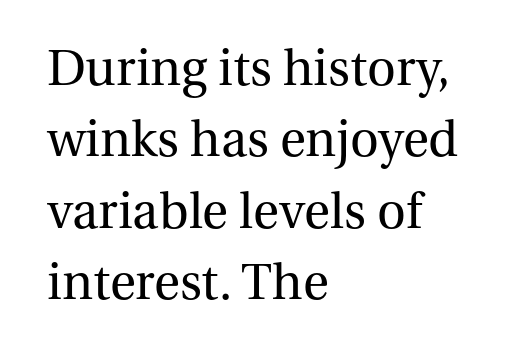
{"serif": "yes", "italic": "no", "bold": "no", "weight": "regular", "width": "normal", "stroke_contrast": "medium", "x_height": "medium", "monospaced": "no", "underline": "no", "align": "left", "line_spacing": "normal", "line_spacing_ratio": 1.43, "letter_spacing": "normal", "letter_spacing_em": 0.0, "glyph_px": 50}
